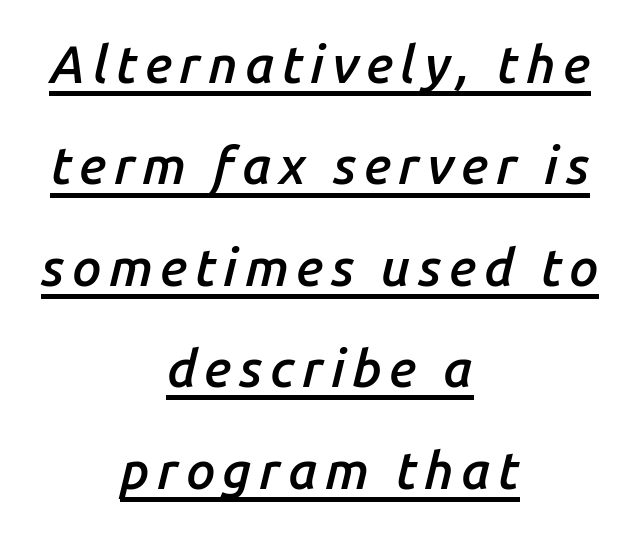
{"italic": "yes", "lean": "right", "slant_degrees": 14, "bold": "semi", "weight": "semibold", "width": "normal", "stroke_contrast": "low", "x_height": "medium", "monospaced": "no", "underline": "yes", "align": "center", "line_spacing": "loose", "line_spacing_ratio": 1.95, "glyph_px": 52}
